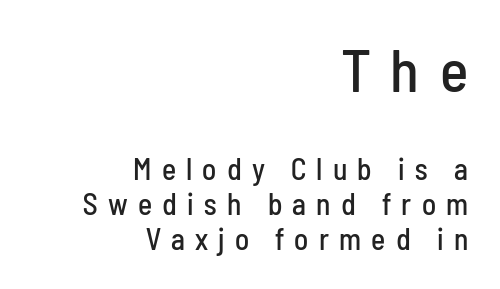
The image shows 60 px condensed sans-serif type, upright; set right-aligned, line spacing 1.17x, unusually wide letter spacing (+0.34 em), not underlined; the first (top) block is 2.0x larger; low stroke contrast and a medium x-height.
